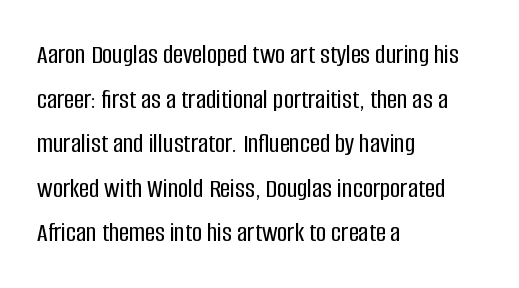
The image shows 28 px condensed sans-serif type, upright; set left-aligned, normal line spacing (1.59x), normal letter spacing, not underlined; low stroke contrast and a large x-height.
